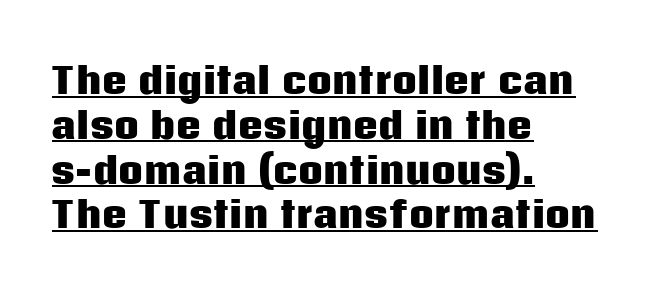
Q: Is the text bold? A: Yes.
Q: Is the text italic (slanted)? A: No, it is upright.
Q: Is the typeface a serif or a sans-serif typeface? A: Sans-serif.
Q: Is the text underlined? A: Yes.
Q: How is the paragraph aligned? A: Left-aligned.
Q: Is the spacing between letters normal or unusually wide? A: Normal.
Q: Is the spacing between lines tight, normal or loose? A: Normal.
Q: Width (condensed, normal, or wide)? A: Normal.
Q: Stroke contrast? A: Low.
Q: x-height? A: Large.
Q: Monospaced? A: No.
